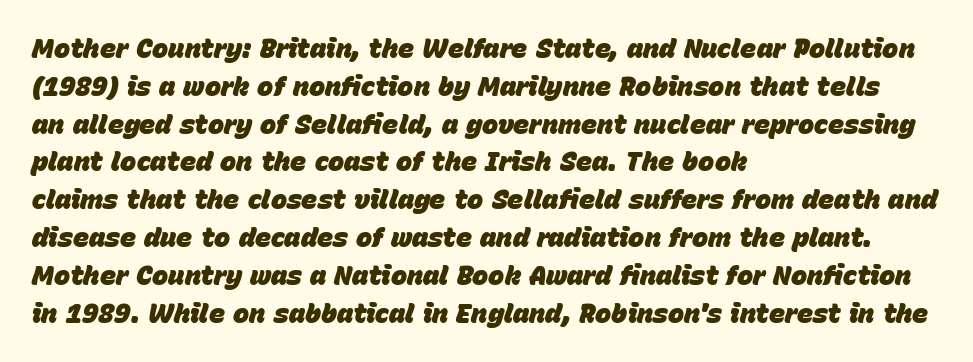
{"italic": "yes", "lean": "right", "slant_degrees": 15, "bold": "yes", "underline": "no", "align": "left", "line_spacing": "normal", "line_spacing_ratio": 1.4, "letter_spacing": "normal", "letter_spacing_em": 0.0, "glyph_px": 27}
